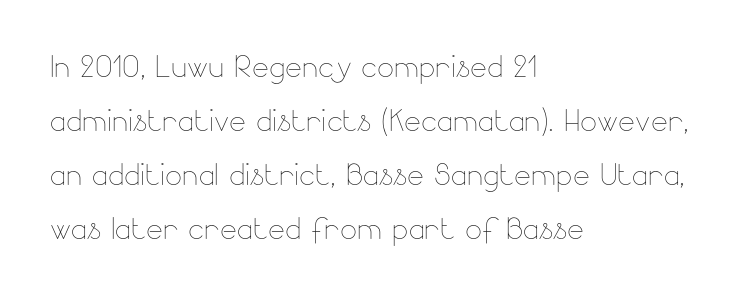
{"italic": "no", "bold": "no", "weight": "thin", "width": "normal", "stroke_contrast": "low", "x_height": "small", "monospaced": "no", "underline": "no", "align": "left", "line_spacing": "normal", "line_spacing_ratio": 1.35, "letter_spacing": "normal", "letter_spacing_em": 0.0, "glyph_px": 40}
